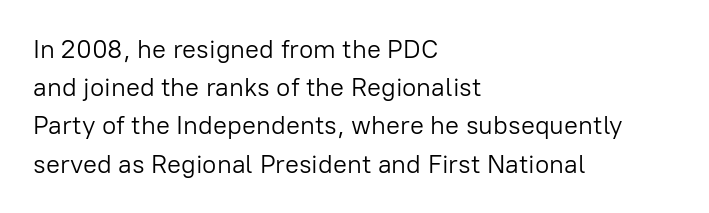
Q: Is the text bold? A: No.
Q: Is the text italic (slanted)? A: No, it is upright.
Q: Is the text underlined? A: No.
Q: How is the paragraph aligned? A: Left-aligned.
Q: Is the spacing between letters normal or unusually wide? A: Normal.
Q: Is the spacing between lines tight, normal or loose? A: Normal.
